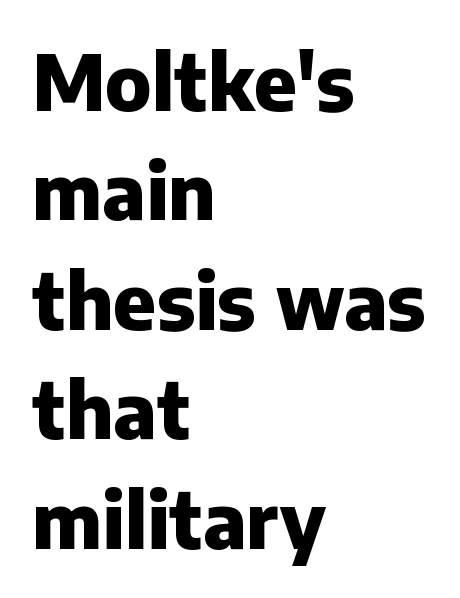
The image shows 76 px heavy sans-serif type, upright; set left-aligned, normal line spacing (1.44x), normal letter spacing, not underlined; low stroke contrast and a medium x-height.
